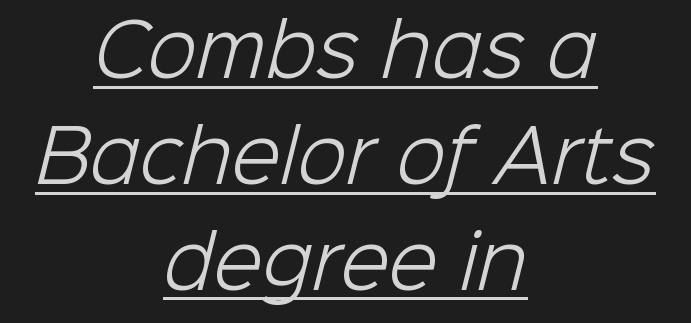
The image shows 72 px light sans-serif type; set centered, normal line spacing (1.47x), normal letter spacing, underlined; low stroke contrast and a medium x-height.
